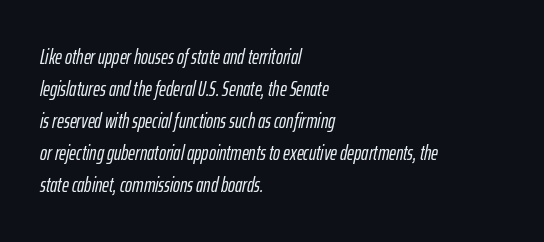
Q: Is the text italic (slanted)? A: Yes, it leans right by about 12 degrees.
Q: Is the text underlined? A: No.
Q: How is the paragraph aligned? A: Left-aligned.
Q: Is the spacing between letters normal or unusually wide? A: Normal.
Q: Is the spacing between lines tight, normal or loose? A: Normal.
